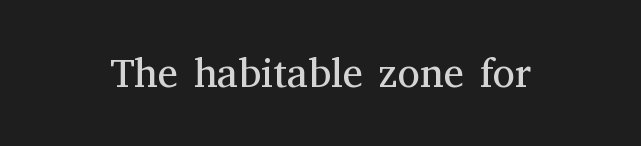
The image shows 41 px regular-weight serif type, upright; set normal letter spacing, not underlined; medium stroke contrast and a medium x-height.
